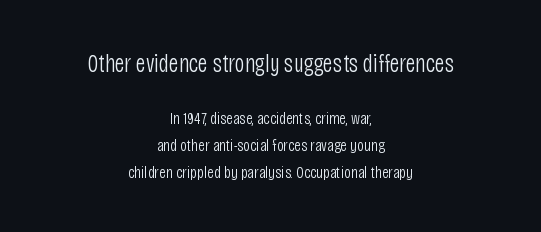
{"italic": "no", "bold": "no", "underline": "no", "align": "center", "line_spacing": "normal", "line_spacing_ratio": 1.6, "letter_spacing": "normal", "letter_spacing_em": 0.0, "larger_block": "first", "size_ratio": 1.47, "glyph_px": 25}
